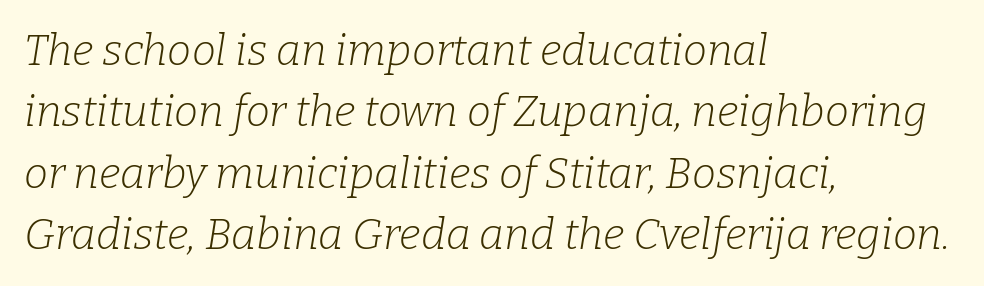
Observe the ordinary spacing: letters are neighbours, not strangers. The letters look calm and open, with moderate or lighter stems. The glyphs in this specimen are seriffed. Compared with ordinary roman type, these characters are visibly tilted. Summary of vertical rhythm: regular, with standard interline spacing. Each letter keeps its own natural width here, so spacing adapts to shape.
